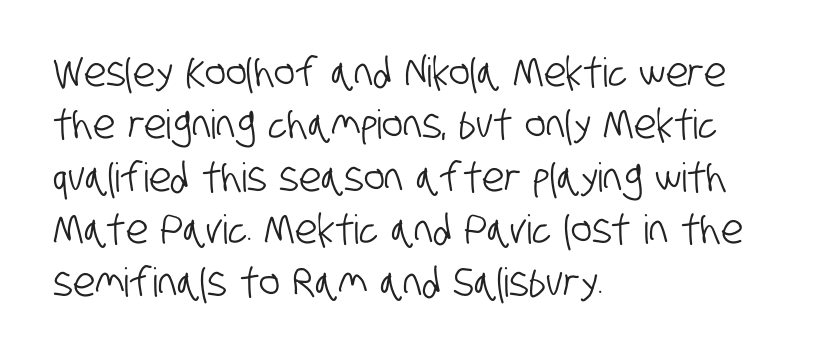
The letterforms sit shoulder to shoulder at normal distance. Each letter keeps its own natural width here, so spacing adapts to shape. Leftover space on each line is placed entirely after the last word. What's the leading like? Ordinary, nothing unusual. Check where the strokes stop: nothing finishes them off — pure sans.
